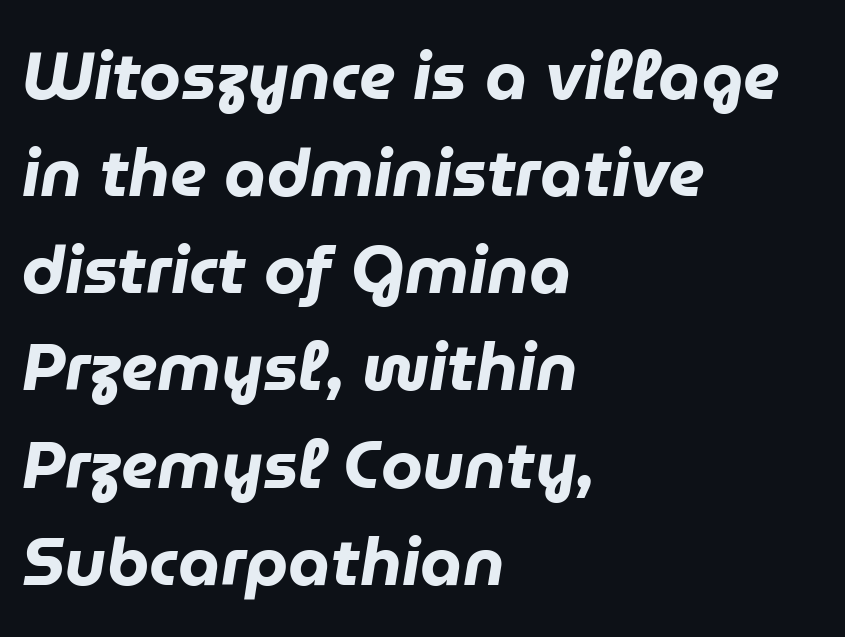
The image shows 67 px heavy type, italic (leaning right); set left-aligned, normal line spacing (1.45x), normal letter spacing, not underlined; low stroke contrast and a medium x-height.
